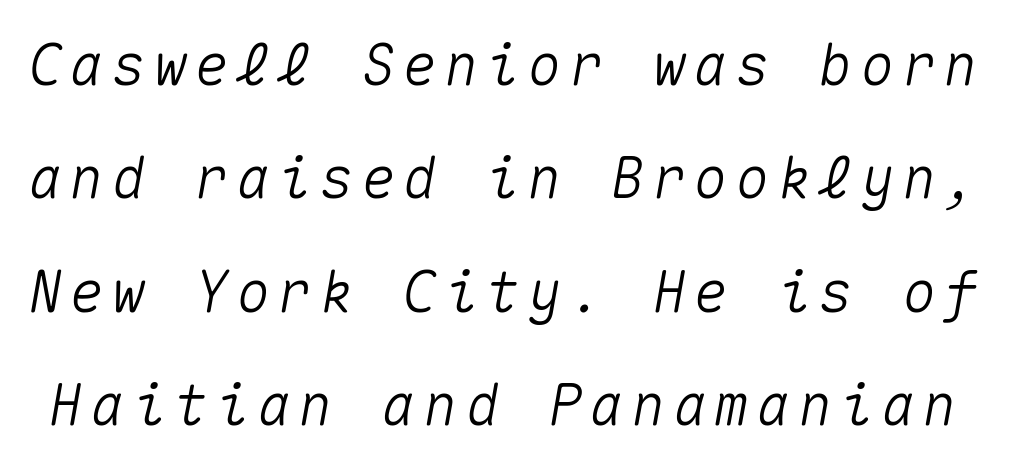
The image shows 57 px text type, italic (leaning right), monospaced; set loose line spacing (1.99x), not underlined; medium stroke contrast and a medium x-height.
